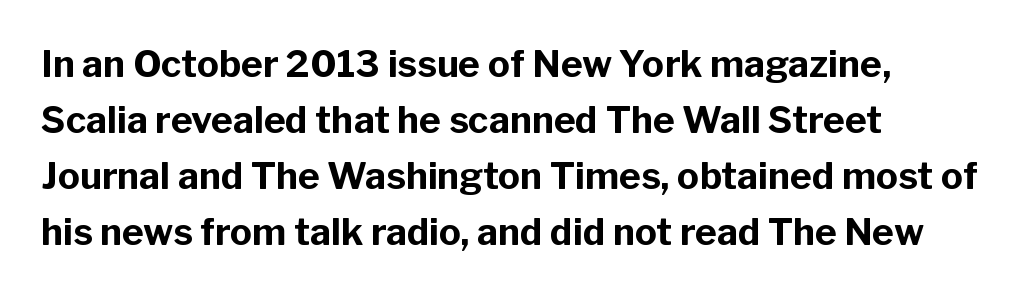
Strong, thick strokes mark this as bold type. Stroke terminals: plain, sans-serif. Posture: vertical. The leading is moderate, giving the passage an even texture. A typesetter would call this proportional, since set widths differ per character. No extra tracking has been applied to these lines.
